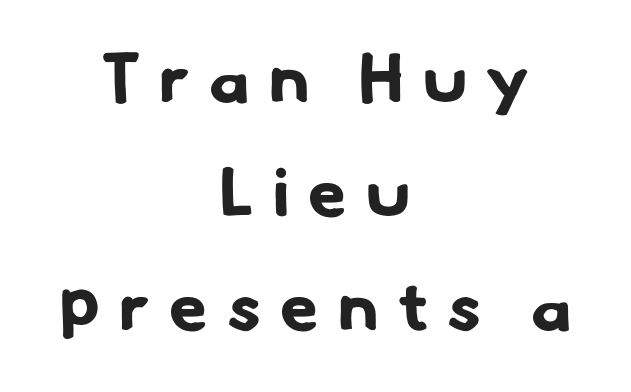
Q: Is the text bold? A: Yes.
Q: Is the typeface a serif or a sans-serif typeface? A: Sans-serif.
Q: Is the text underlined? A: No.
Q: How is the paragraph aligned? A: Centered.
Q: Is the spacing between letters normal or unusually wide? A: Unusually wide.
Q: Is the spacing between lines tight, normal or loose? A: Normal.
Q: Width (condensed, normal, or wide)? A: Normal.
Q: Stroke contrast? A: Low.
Q: x-height? A: Small.
Q: Monospaced? A: No.
